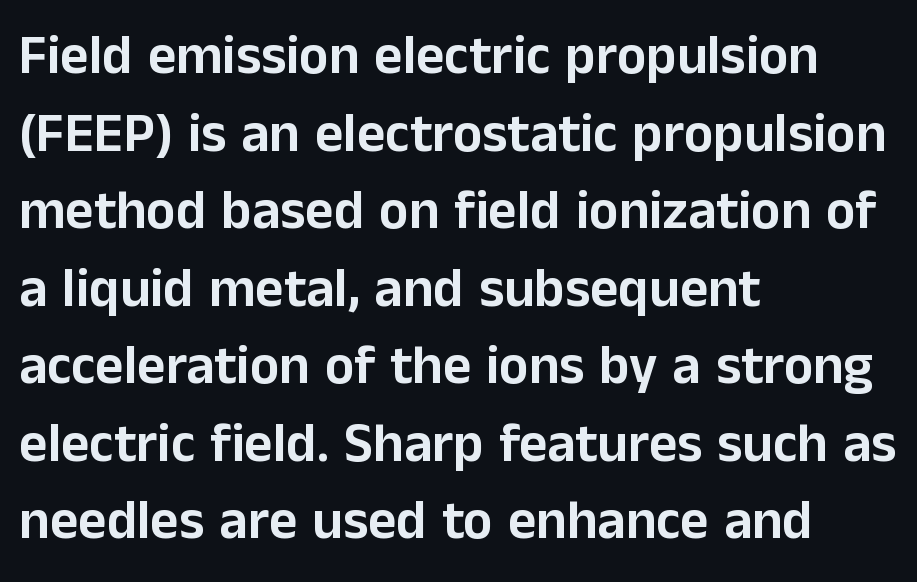
Q: Is the text italic (slanted)? A: No, it is upright.
Q: Is the typeface a serif or a sans-serif typeface? A: Sans-serif.
Q: Is the text underlined? A: No.
Q: How is the paragraph aligned? A: Left-aligned.
Q: Is the spacing between letters normal or unusually wide? A: Normal.
Q: Is the spacing between lines tight, normal or loose? A: Normal.
Q: Width (condensed, normal, or wide)? A: Normal.
Q: Stroke contrast? A: Low.
Q: x-height? A: Medium.
Q: Monospaced? A: No.
